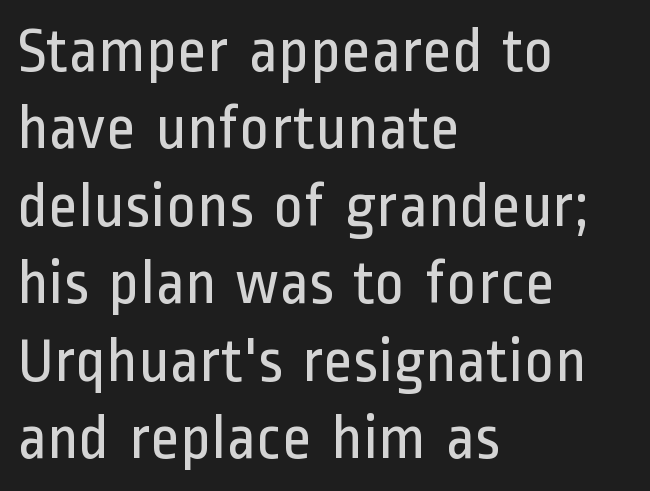
Q: Is the text bold? A: No.
Q: Is the text italic (slanted)? A: No, it is upright.
Q: Is the typeface a serif or a sans-serif typeface? A: Sans-serif.
Q: Is the text underlined? A: No.
Q: How is the paragraph aligned? A: Left-aligned.
Q: Is the spacing between letters normal or unusually wide? A: Normal.
Q: Width (condensed, normal, or wide)? A: Condensed.
Q: Stroke contrast? A: Low.
Q: x-height? A: Medium.
Q: Monospaced? A: No.
